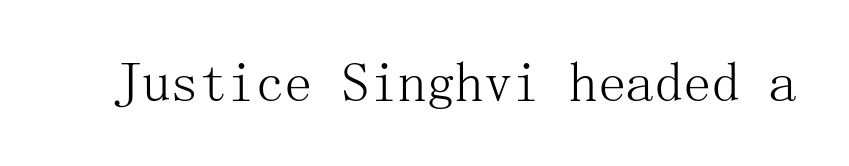
{"serif": "yes", "italic": "no", "bold": "no", "weight": "light", "width": "normal", "stroke_contrast": "medium", "x_height": "medium", "underline": "no", "letter_spacing": "normal", "letter_spacing_em": 0.0, "glyph_px": 57}
